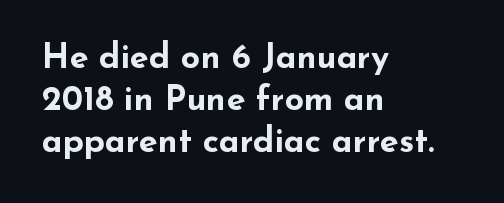
Q: Is the text bold? A: Yes.
Q: Is the text italic (slanted)? A: No, it is upright.
Q: Is the typeface a serif or a sans-serif typeface? A: Sans-serif.
Q: Is the text underlined? A: No.
Q: How is the paragraph aligned? A: Left-aligned.
Q: Is the spacing between letters normal or unusually wide? A: Normal.
Q: Width (condensed, normal, or wide)? A: Wide.
Q: Stroke contrast? A: Low.
Q: x-height? A: Small.
Q: Monospaced? A: No.
